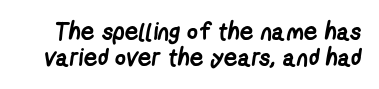
The image shows 24 px bold type; set tight line spacing (1.08x), normal letter spacing, not underlined.
